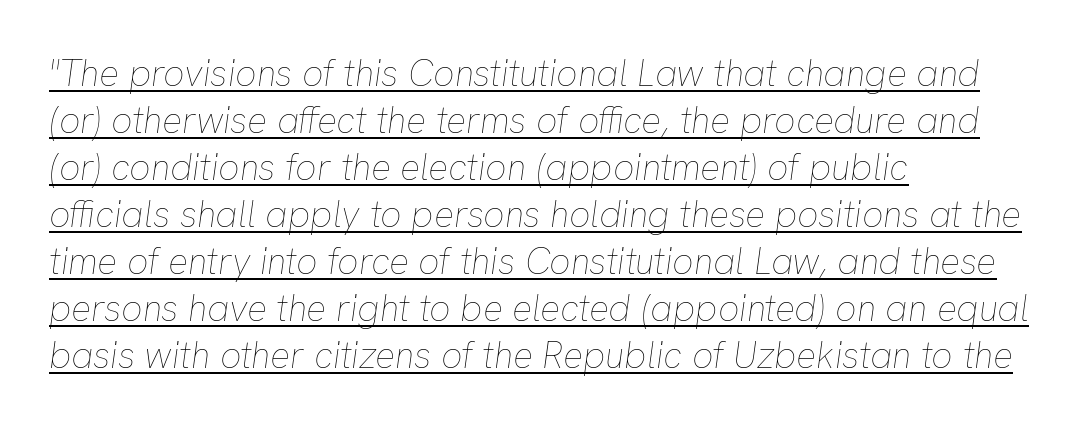
{"italic": "yes", "lean": "right", "slant_degrees": 8, "bold": "no", "weight": "thin", "width": "normal", "stroke_contrast": "low", "x_height": "medium", "monospaced": "no", "underline": "yes", "align": "left", "line_spacing": "normal", "line_spacing_ratio": 1.27, "letter_spacing": "normal", "letter_spacing_em": 0.0, "glyph_px": 37}
